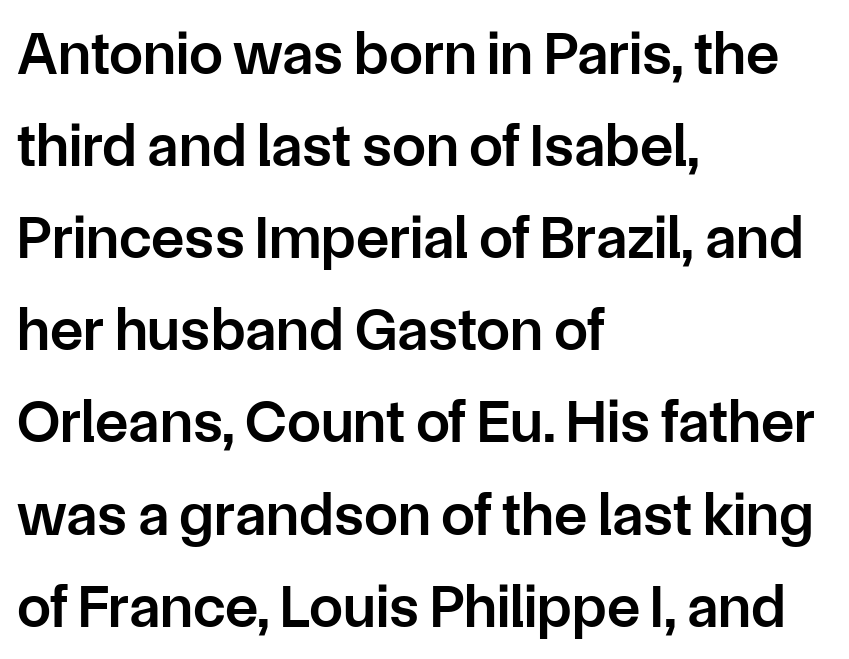
Each glyph is drawn with semibold strokes, heavier than normal yet not fully bold. A normal amount of white space separates one row of letters from the next. In terms of posture, this sample is upright. Think of a printed novel: that variable character pitch is what you see here. Nope, no serifs anywhere on these letters. The space beneath each line is pristine and unruled.
